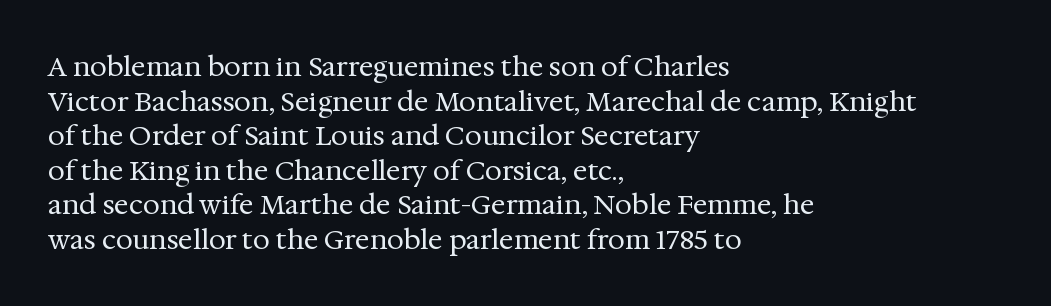
Q: Is the text bold? A: No.
Q: Is the text italic (slanted)? A: No, it is upright.
Q: Is the text underlined? A: No.
Q: How is the paragraph aligned? A: Left-aligned.
Q: Is the spacing between letters normal or unusually wide? A: Normal.
Q: Is the spacing between lines tight, normal or loose? A: Normal.
